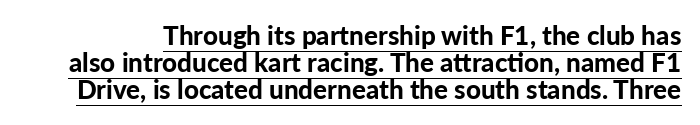
A typesetter would call this leading minimal, almost set solid. This sample uses plain, unmodified letter spacing. The rendering uses a bold face; every stroke is thick and dark. This sample uses an upright cut, with every glyph sitting square on the baseline. A continuous stroke trails under the words, as in a hyperlink.
